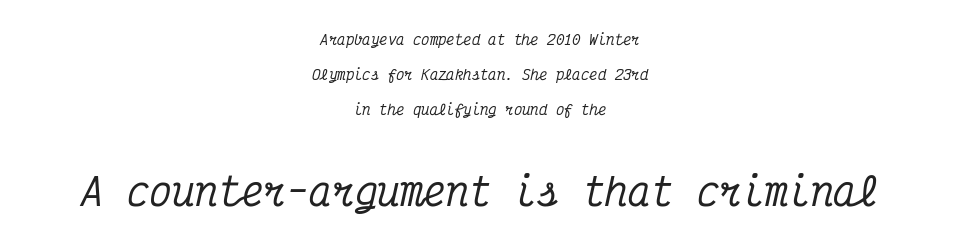
{"serif": "yes", "italic": "yes", "lean": "right", "slant_degrees": 12, "width": "condensed", "stroke_contrast": "medium", "x_height": "medium", "monospaced": "yes", "underline": "no", "align": "center", "line_spacing": "loose", "line_spacing_ratio": 2.49, "letter_spacing": "normal", "letter_spacing_em": 0.0, "larger_block": "second", "size_ratio": 2.71, "glyph_px": 38}
